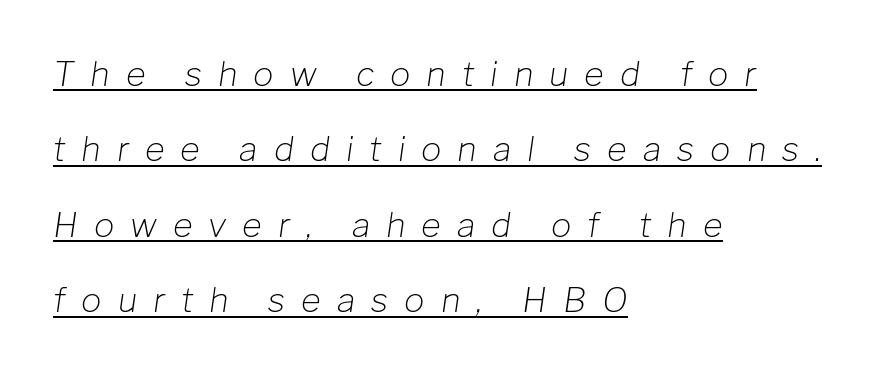
Q: Is the text bold? A: No.
Q: Is the text italic (slanted)? A: Yes, it leans right by about 8 degrees.
Q: Is the text underlined? A: Yes.
Q: How is the paragraph aligned? A: Left-aligned.
Q: Is the spacing between letters normal or unusually wide? A: Unusually wide.
Q: Is the spacing between lines tight, normal or loose? A: Loose.
Q: Width (condensed, normal, or wide)? A: Normal.
Q: Stroke contrast? A: Low.
Q: x-height? A: Medium.
Q: Monospaced? A: No.
